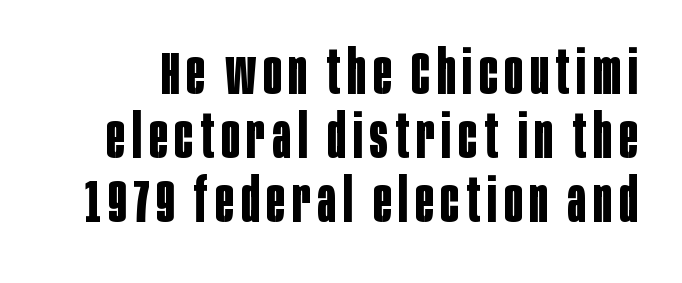
Q: Is the text bold? A: Yes.
Q: Is the text italic (slanted)? A: No, it is upright.
Q: Is the typeface a serif or a sans-serif typeface? A: Sans-serif.
Q: Is the text underlined? A: No.
Q: Is the spacing between lines tight, normal or loose? A: Tight.
Q: Width (condensed, normal, or wide)? A: Condensed.
Q: Stroke contrast? A: Low.
Q: x-height? A: Large.
Q: Monospaced? A: No.
